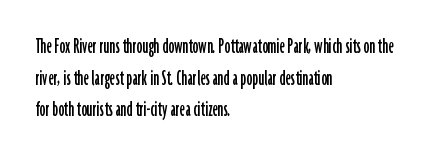
Q: Is the text italic (slanted)? A: No, it is upright.
Q: Is the text underlined? A: No.
Q: How is the paragraph aligned? A: Left-aligned.
Q: Is the spacing between letters normal or unusually wide? A: Normal.
Q: Is the spacing between lines tight, normal or loose? A: Normal.
